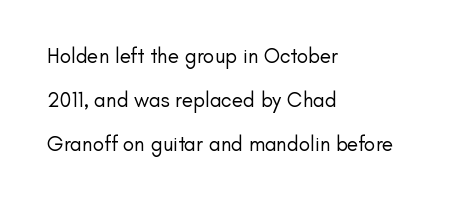
The image shows 21 px text type, upright; set left-aligned, loose line spacing (2.09x), normal letter spacing, not underlined.
